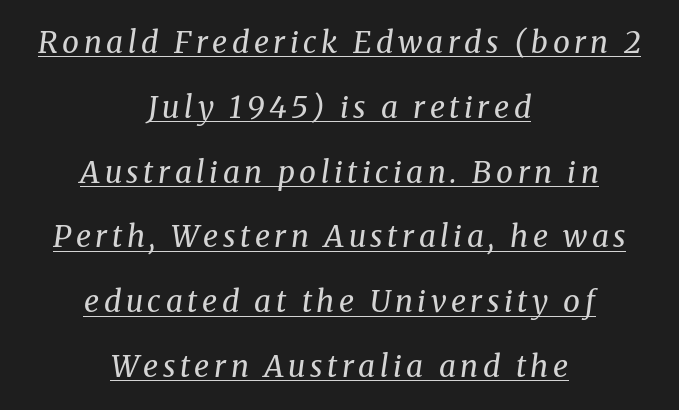
Q: Is the text bold? A: No.
Q: Is the text italic (slanted)? A: Yes, it leans right by about 8 degrees.
Q: Is the typeface a serif or a sans-serif typeface? A: Serif.
Q: Is the text underlined? A: Yes.
Q: How is the paragraph aligned? A: Centered.
Q: Is the spacing between lines tight, normal or loose? A: Loose.
Q: Width (condensed, normal, or wide)? A: Normal.
Q: Stroke contrast? A: Medium.
Q: x-height? A: Medium.
Q: Monospaced? A: No.
